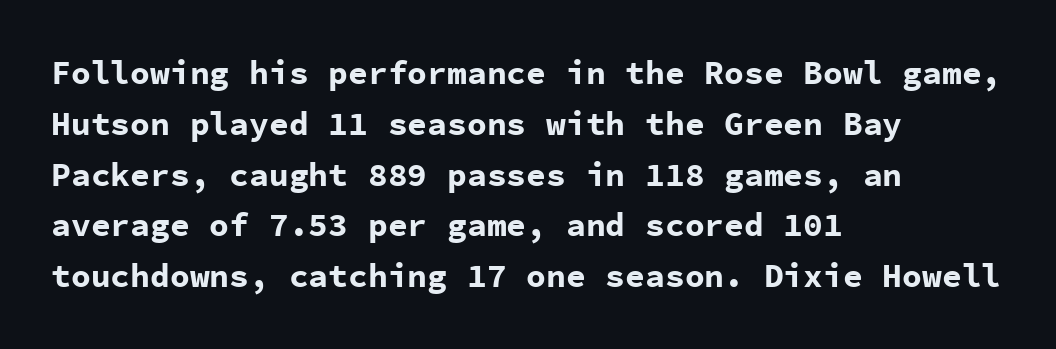
Nothing unusual about the tracking: characters are spaced as the font intends. Baseline-to-baseline distance is the conventional proportion of letter height. These lines are rendered in a fixed-pitch font. These lines are set flush left with a ragged right edge. Notice how thick the strokes are: this is what a full bold looks like.
